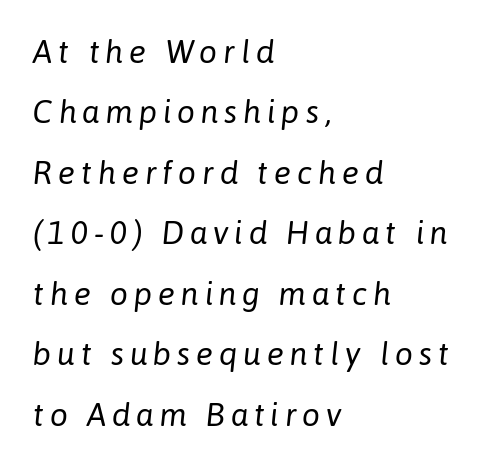
Compared with ordinary roman type, these characters are visibly tilted. Just letters on the line, the space beneath them empty. Proportional: the letters do not fall into vertical columns. Stems here are at most as thick as an everyday book face. This sample is left-justified, so line endings fall wherever the words run out.
